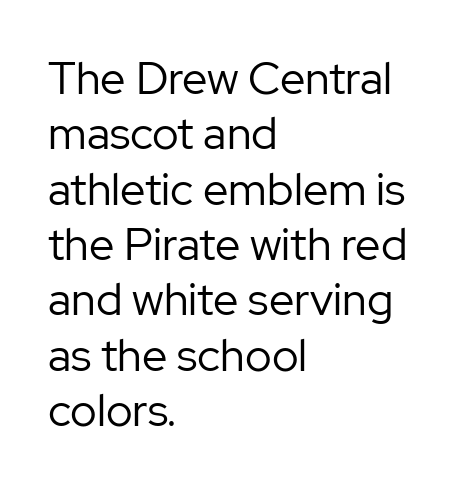
The image shows 45 px regular-weight sans-serif type, upright; set left-aligned, line spacing 1.23x, normal letter spacing, not underlined; low stroke contrast and a medium x-height.
